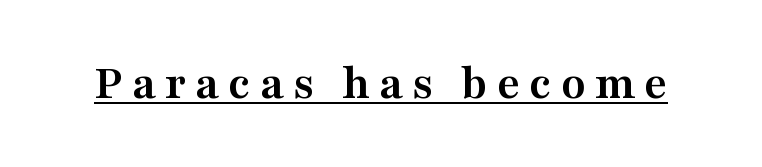
The image shows 50 px semibold, wide serif type, upright; set underlined; medium stroke contrast and a medium x-height.
